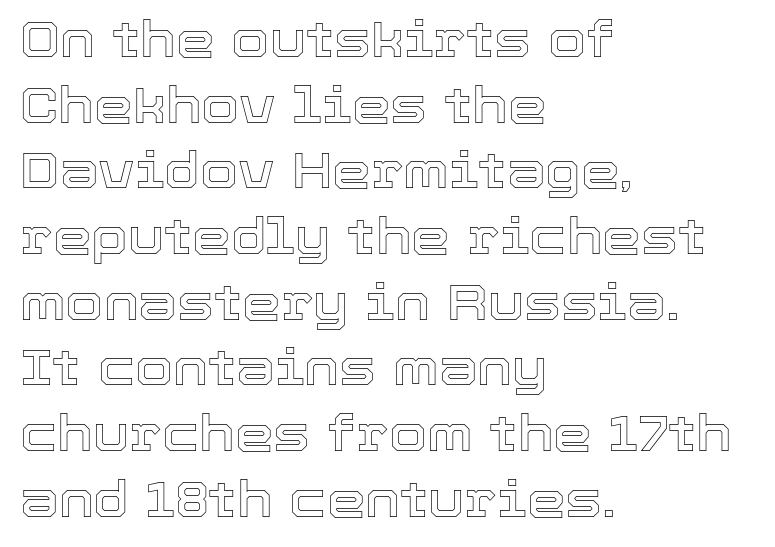
The image shows 49 px text type, upright; set left-aligned, normal line spacing (1.34x), normal letter spacing, not underlined; a medium x-height.
